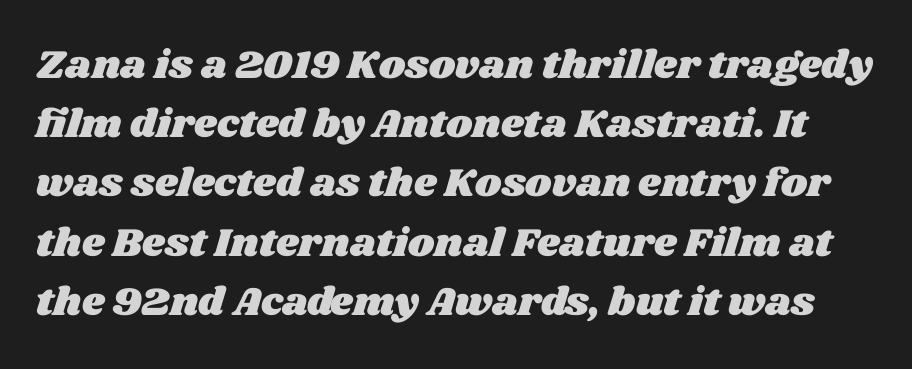
{"width": "wide", "stroke_contrast": "medium", "x_height": "large", "monospaced": "no", "underline": "no", "line_spacing": "normal", "line_spacing_ratio": 1.48, "letter_spacing": "normal", "letter_spacing_em": 0.0, "glyph_px": 40}
